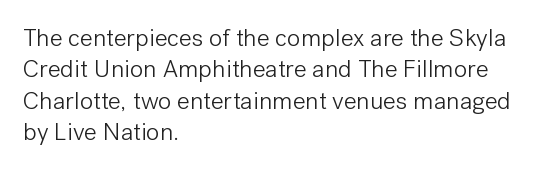
Q: Is the text bold? A: No.
Q: Is the text italic (slanted)? A: No, it is upright.
Q: Is the text underlined? A: No.
Q: How is the paragraph aligned? A: Left-aligned.
Q: Is the spacing between letters normal or unusually wide? A: Normal.
Q: Is the spacing between lines tight, normal or loose? A: Normal.
